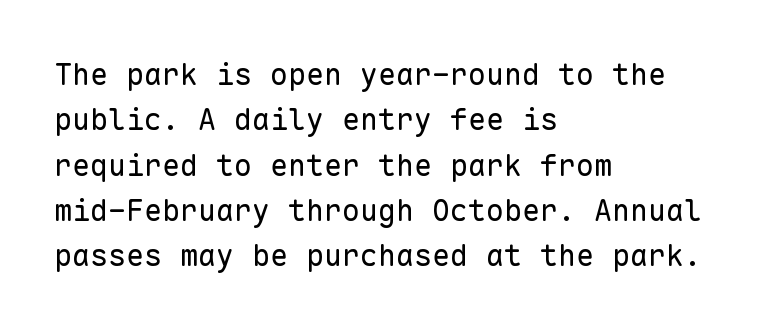
The characters display no serif detailing; their extremities are plain. A clean baseline with only descenders dipping below it. Do the letters lean? They stand straight. The lines sit at an ordinary, default distance from one another.
